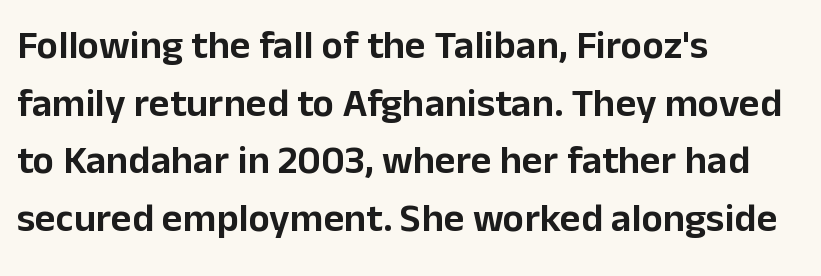
You can tell it's not italic because the verticals are truly vertical. The strip under each line holds only bare page. Layout note: lines flush left. Students, note that the glyphs here touch the page at normal intervals. Is this a fixed-width face? No — the glyphs have proportional, varying widths. Grotesque or geometric, the face here clearly has no serifs.
